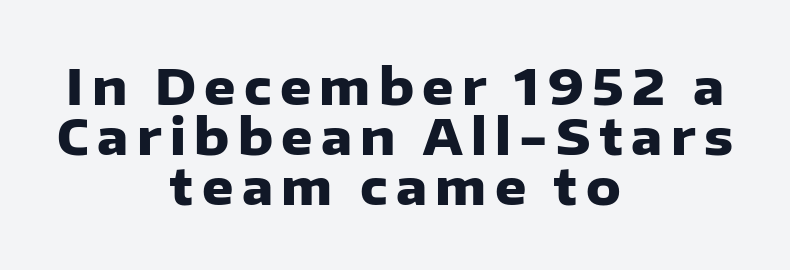
Q: Is the text bold? A: Yes.
Q: Is the text italic (slanted)? A: No, it is upright.
Q: Is the typeface a serif or a sans-serif typeface? A: Sans-serif.
Q: Is the text underlined? A: No.
Q: How is the paragraph aligned? A: Centered.
Q: Is the spacing between lines tight, normal or loose? A: Tight.
Q: Width (condensed, normal, or wide)? A: Normal.
Q: Stroke contrast? A: Low.
Q: x-height? A: Medium.
Q: Monospaced? A: No.
